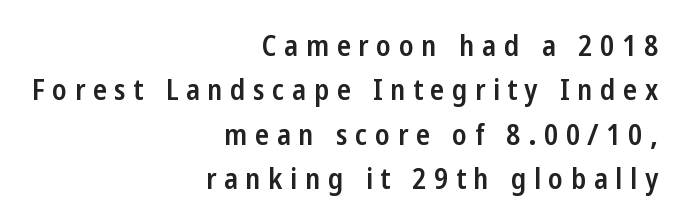
{"serif": "no", "italic": "no", "bold": "semi", "weight": "semibold", "width": "condensed", "stroke_contrast": "low", "x_height": "medium", "monospaced": "no", "underline": "no", "align": "right", "line_spacing": "normal", "line_spacing_ratio": 1.53, "letter_spacing": "wide", "letter_spacing_em": 0.26, "glyph_px": 29}
